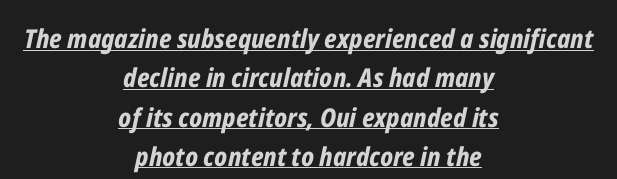
Q: Is the text bold? A: Yes.
Q: Is the text italic (slanted)? A: Yes, it leans right by about 12 degrees.
Q: Is the text underlined? A: Yes.
Q: How is the paragraph aligned? A: Centered.
Q: Is the spacing between letters normal or unusually wide? A: Normal.
Q: Is the spacing between lines tight, normal or loose? A: Normal.
